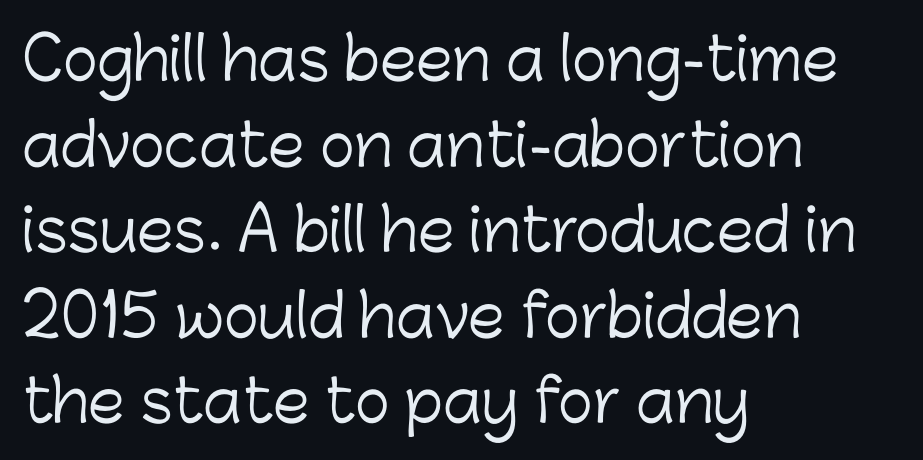
The image shows 59 px light sans-serif type, upright; set left-aligned, normal line spacing (1.45x), normal letter spacing, not underlined; low stroke contrast and a medium x-height.
